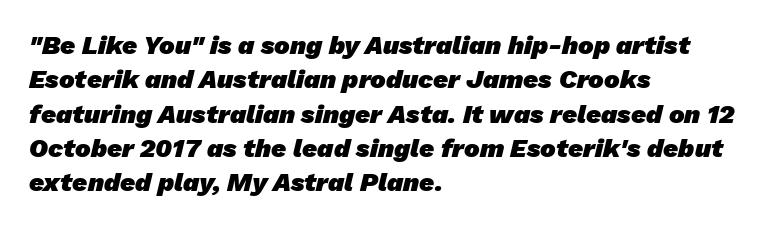
The image shows 26 px bold type; set left-aligned, normal line spacing (1.32x), normal letter spacing, not underlined.
